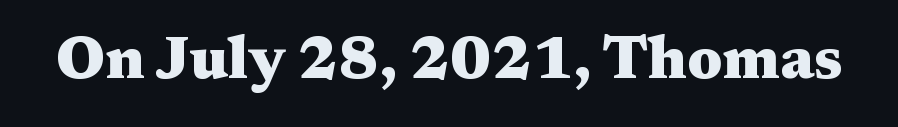
The image shows 60 px heavy, wide serif type, upright; set normal letter spacing, not underlined; medium stroke contrast and a medium x-height.
